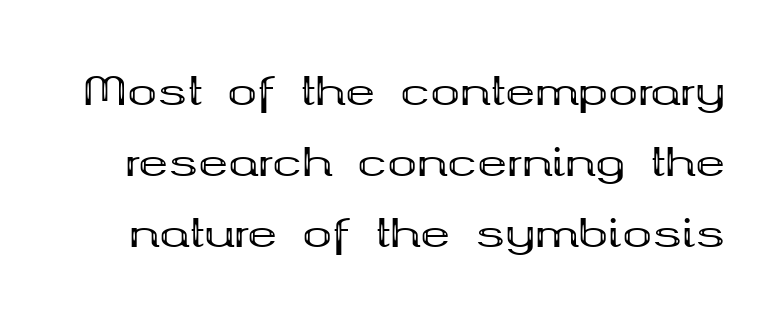
Bare-footed words on every line. The designer went with a serif here, giving each stem small feet. Italic: no, the glyphs are upright roman. Look at the stroke-to-counter ratio: heavy, a bold. Observe the ordinary spacing: letters are neighbours, not strangers.
